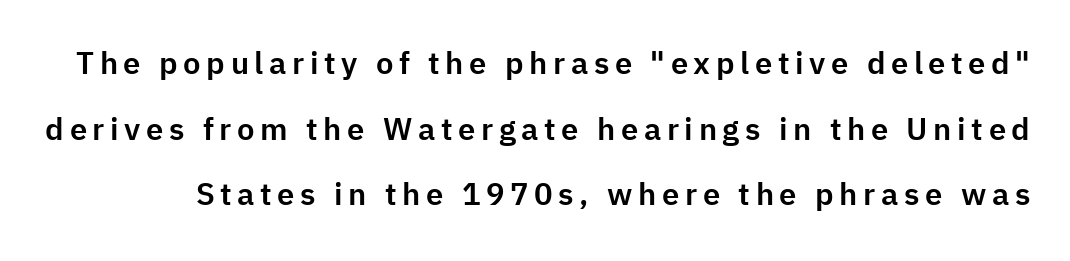
The image shows 31 px sans-serif type, upright; set loose line spacing (2.12x), not underlined; low stroke contrast and a medium x-height.
